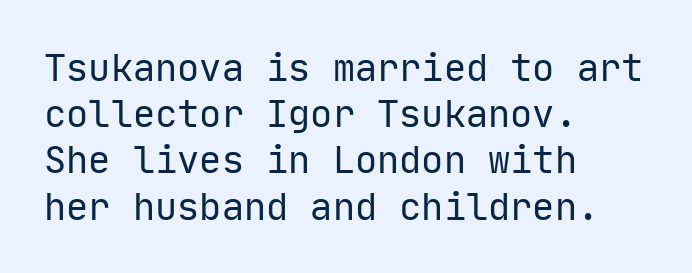
The image shows 37 px regular-weight sans-serif type, upright, monospaced; set left-aligned, normal line spacing (1.25x), normal letter spacing, not underlined; low stroke contrast and a medium x-height.
